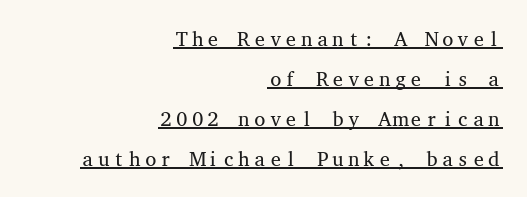
{"italic": "no", "bold": "no", "underline": "yes", "align": "right", "line_spacing": "loose", "line_spacing_ratio": 2.0, "letter_spacing": "normal", "letter_spacing_em": 0.0, "glyph_px": 20}
